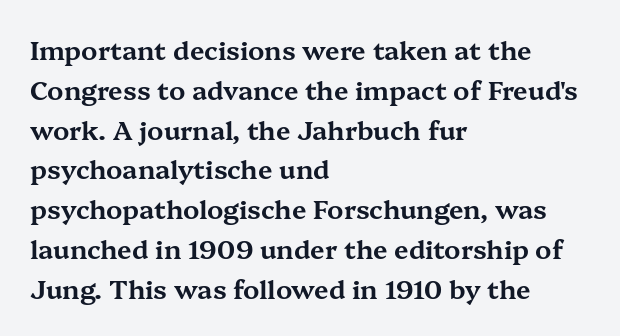
How would I describe the line gaps? Plain and ordinary. Does extra space separate the letters? No, they use regular spacing. These lines stack with their left ends in a neat column. Underlining? Definitely not there. Quick note: not italic, upright.
